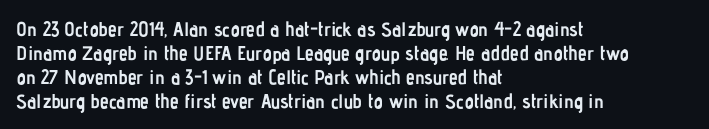
{"italic": "no", "bold": "yes", "underline": "no", "align": "left", "line_spacing_ratio": 1.2, "letter_spacing": "normal", "letter_spacing_em": 0.0, "glyph_px": 20}
